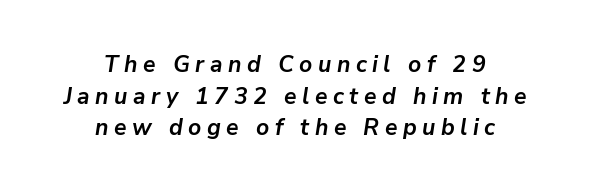
{"italic": "yes", "lean": "right", "slant_degrees": 9, "bold": "yes", "underline": "no", "align": "center", "line_spacing": "normal", "line_spacing_ratio": 1.37, "letter_spacing": "wide", "letter_spacing_em": 0.24, "glyph_px": 23}
